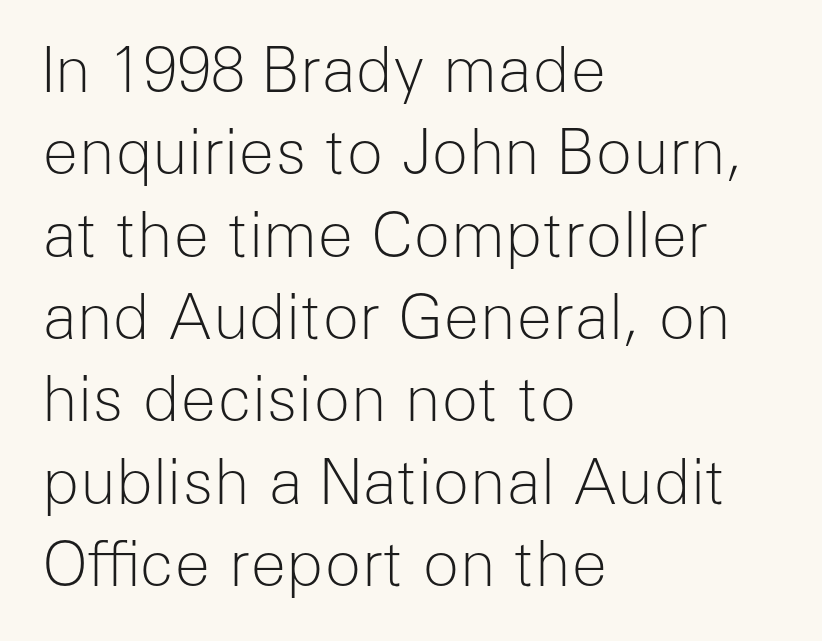
Q: Is the text bold? A: No.
Q: Is the text italic (slanted)? A: No, it is upright.
Q: Is the typeface a serif or a sans-serif typeface? A: Sans-serif.
Q: Is the text underlined? A: No.
Q: How is the paragraph aligned? A: Left-aligned.
Q: Is the spacing between letters normal or unusually wide? A: Normal.
Q: Is the spacing between lines tight, normal or loose? A: Normal.
Q: Width (condensed, normal, or wide)? A: Normal.
Q: Stroke contrast? A: Low.
Q: x-height? A: Medium.
Q: Monospaced? A: No.
